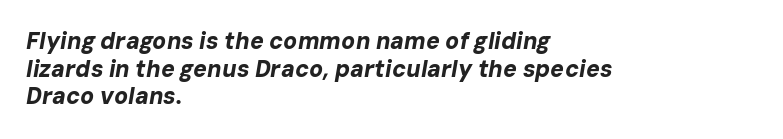
Typeset ragged right — the left edge is the straight one. Quick note: italic. Anything drawn beneath the words? Only blank space. Glyph-to-glyph distance matches everyday printed text.
